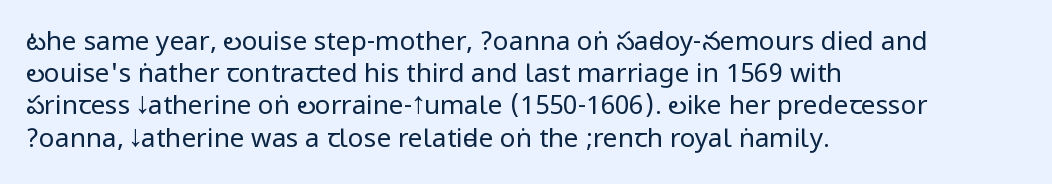
{"italic": "no", "bold": "no", "underline": "no", "align": "left", "line_spacing_ratio": 1.24, "letter_spacing": "normal", "letter_spacing_em": 0.0, "glyph_px": 26}
